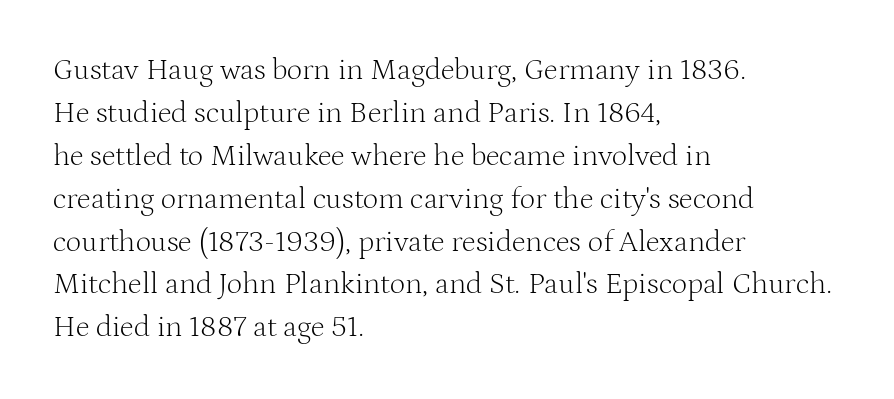
The image shows 30 px light serif type, upright; set left-aligned, normal line spacing (1.43x), normal letter spacing, not underlined; medium stroke contrast and a medium x-height.
